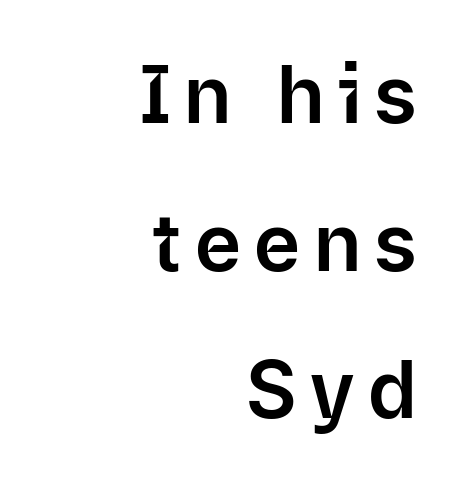
Unmarked baselines from the first word to the last. Designer's note — italics off, roman on. The glyphs in this specimen are sans serif. These lines stack with their right ends in a neat column. The face used here is proportionally spaced, like ordinary book or web type.
